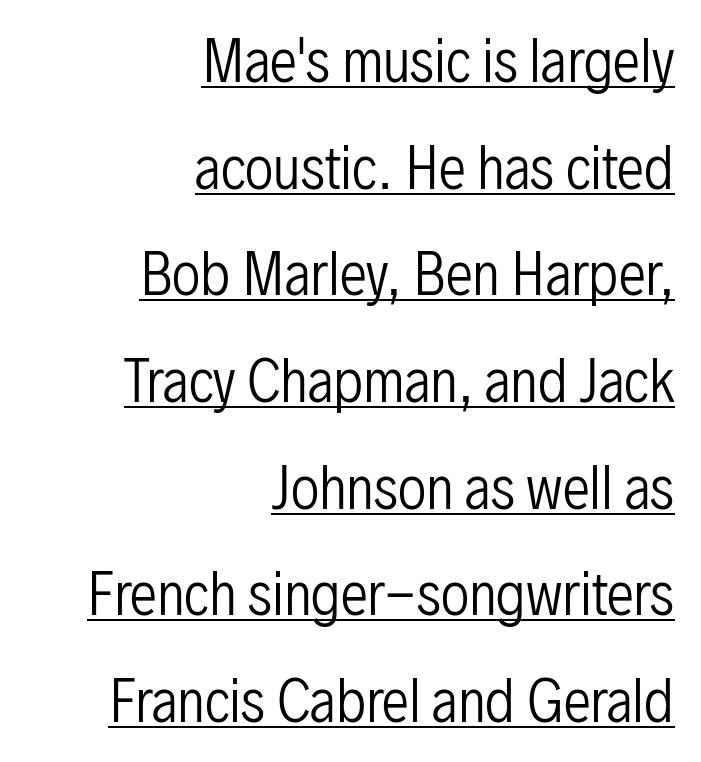
{"serif": "no", "italic": "no", "bold": "no", "weight": "regular", "width": "condensed", "stroke_contrast": "low", "x_height": "medium", "monospaced": "no", "underline": "yes", "align": "right", "line_spacing": "loose", "line_spacing_ratio": 1.94, "letter_spacing": "normal", "letter_spacing_em": 0.0, "glyph_px": 55}
